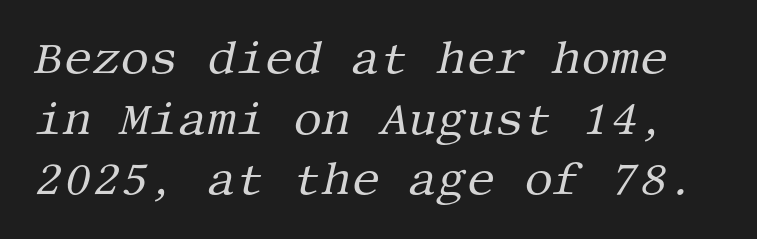
Q: Is the text bold? A: No.
Q: Is the text italic (slanted)? A: Yes, it leans right by about 13 degrees.
Q: Is the typeface a serif or a sans-serif typeface? A: Serif.
Q: Is the text underlined? A: No.
Q: Is the spacing between letters normal or unusually wide? A: Normal.
Q: Is the spacing between lines tight, normal or loose? A: Normal.
Q: Width (condensed, normal, or wide)? A: Normal.
Q: Stroke contrast? A: Medium.
Q: x-height? A: Large.
